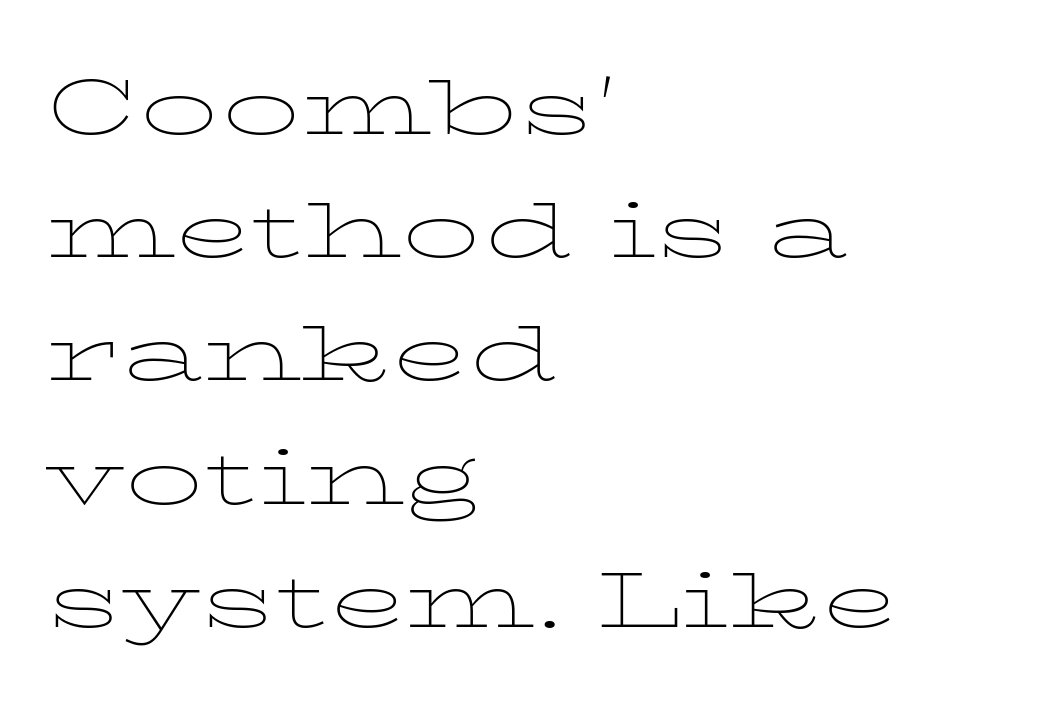
Normally led — the rows are evenly, conventionally spaced. Little horizontal feet cap the strokes, marking this as serif type. The words here are not underlined. Notice how the passage keeps a crisp vertical edge on the left only.
